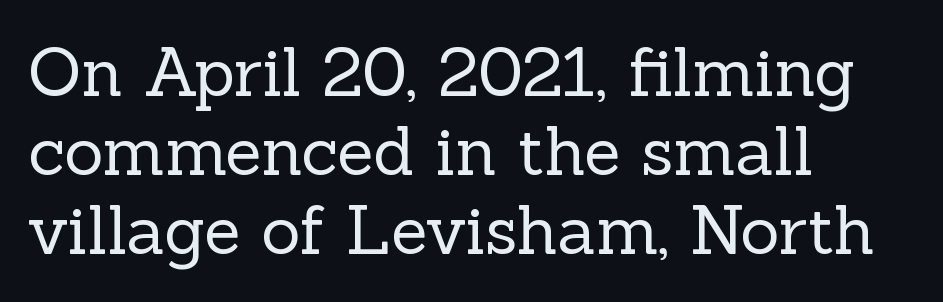
Look at the tracking — it's just the regular setting, nothing added. Weight: not bold — regular or lighter. Note the varied advance widths — an 'i' is clearly narrower than an 'm'. Plain, unruled lines of type. The lettering holds an erect, upright posture throughout. This sample uses a serif face.
